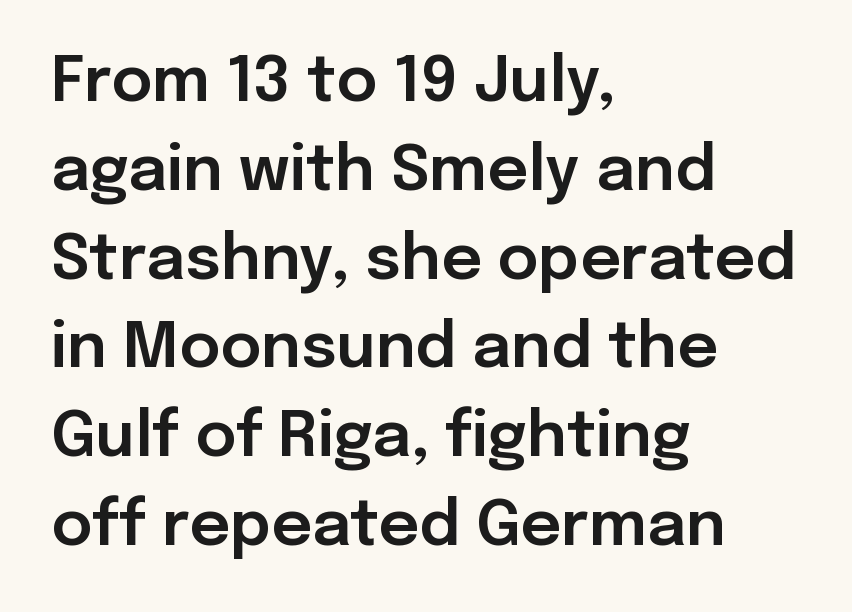
Q: Is the text italic (slanted)? A: No, it is upright.
Q: Is the typeface a serif or a sans-serif typeface? A: Sans-serif.
Q: Is the text underlined? A: No.
Q: How is the paragraph aligned? A: Left-aligned.
Q: Is the spacing between letters normal or unusually wide? A: Normal.
Q: Is the spacing between lines tight, normal or loose? A: Normal.
Q: Width (condensed, normal, or wide)? A: Normal.
Q: Stroke contrast? A: Low.
Q: x-height? A: Medium.
Q: Monospaced? A: No.
